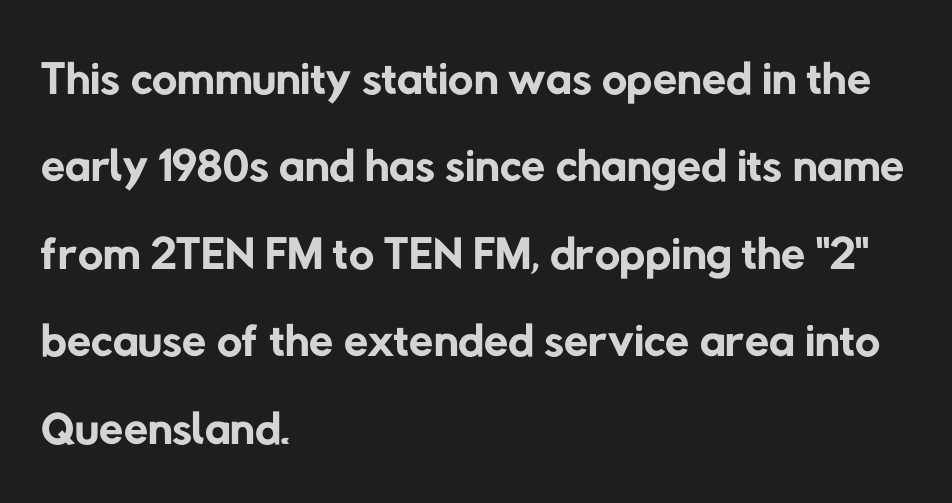
The image shows 70 px regular-weight sans-serif type; set left-aligned, normal line spacing (1.25x), normal letter spacing, not underlined; low stroke contrast and a medium x-height.
